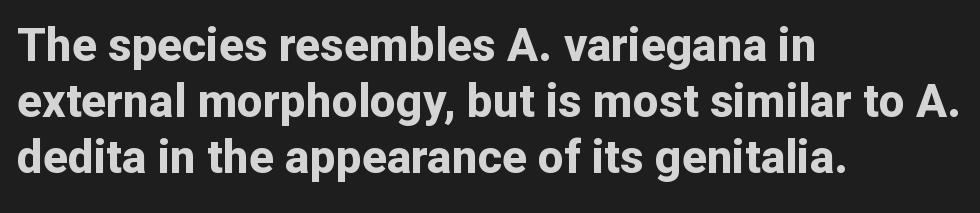
{"serif": "no", "italic": "no", "bold": "yes", "weight": "bold", "width": "normal", "stroke_contrast": "low", "x_height": "medium", "monospaced": "no", "underline": "no", "align": "left", "line_spacing_ratio": 1.22, "letter_spacing": "normal", "letter_spacing_em": 0.0, "glyph_px": 46}
